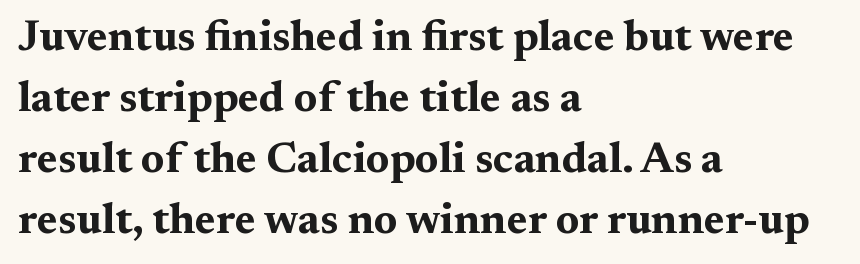
{"serif": "yes", "italic": "no", "bold": "yes", "weight": "bold", "width": "wide", "stroke_contrast": "medium", "x_height": "medium", "monospaced": "no", "underline": "no", "align": "left", "line_spacing": "normal", "line_spacing_ratio": 1.42, "letter_spacing": "normal", "letter_spacing_em": 0.0, "glyph_px": 43}
